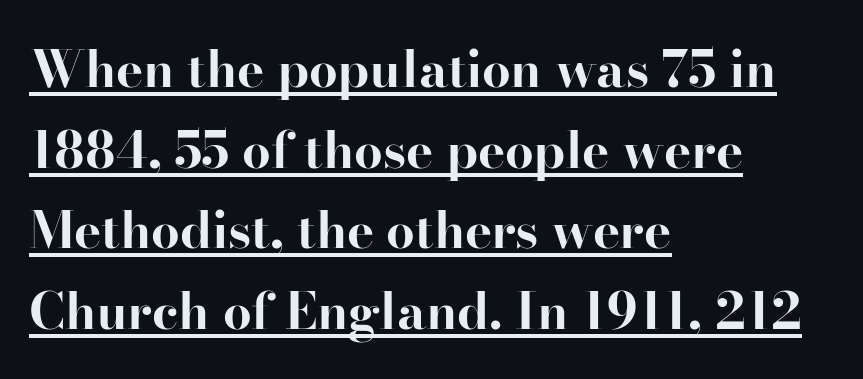
Q: Is the text bold? A: Yes.
Q: Is the text italic (slanted)? A: No, it is upright.
Q: Is the typeface a serif or a sans-serif typeface? A: Serif.
Q: Is the text underlined? A: Yes.
Q: How is the paragraph aligned? A: Left-aligned.
Q: Is the spacing between letters normal or unusually wide? A: Normal.
Q: Is the spacing between lines tight, normal or loose? A: Normal.
Q: Width (condensed, normal, or wide)? A: Normal.
Q: Stroke contrast? A: High.
Q: x-height? A: Small.
Q: Monospaced? A: No.
